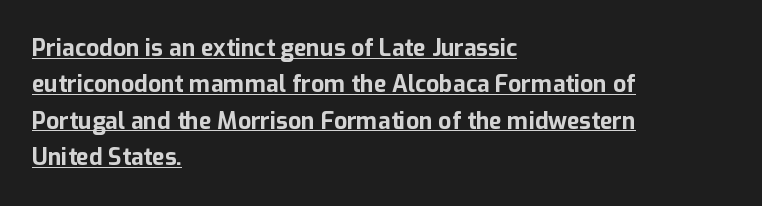
{"italic": "no", "bold": "yes", "underline": "yes", "align": "left", "line_spacing": "normal", "line_spacing_ratio": 1.58, "letter_spacing": "normal", "letter_spacing_em": 0.0, "glyph_px": 23}
